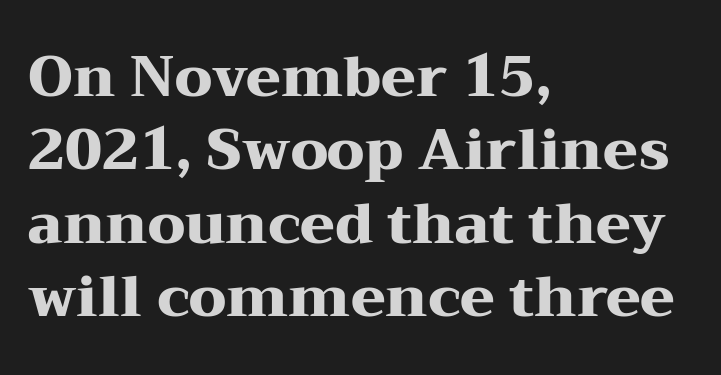
The image shows 56 px heavy, wide serif type, upright; set left-aligned, normal line spacing (1.31x), normal letter spacing, not underlined; medium stroke contrast and a medium x-height.
